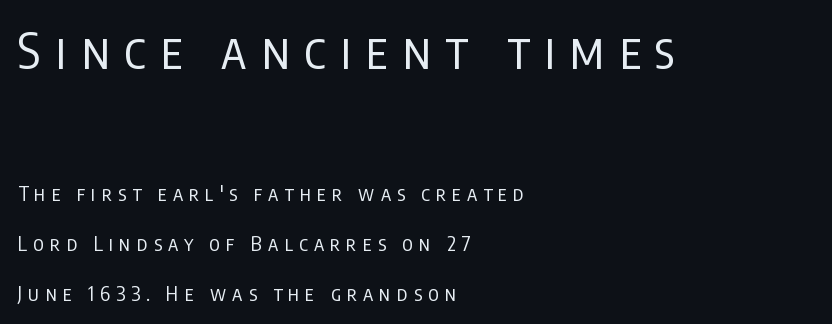
{"serif": "no", "italic": "no", "bold": "no", "weight": "regular", "width": "condensed", "stroke_contrast": "low", "x_height": "large", "monospaced": "no", "underline": "no", "align": "left", "line_spacing": "loose", "line_spacing_ratio": 2.5, "letter_spacing": "wide", "letter_spacing_em": 0.3, "larger_block": "first", "size_ratio": 2.45, "glyph_px": 49}
